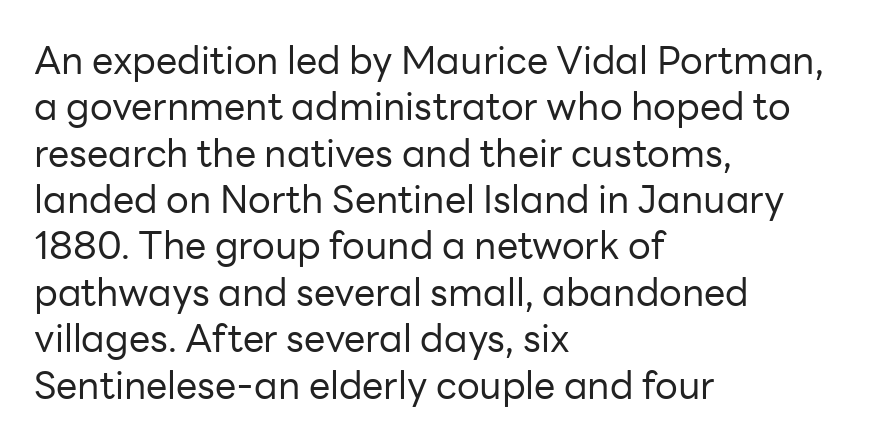
The image shows 38 px regular-weight sans-serif type, upright; set left-aligned, line spacing 1.22x, normal letter spacing, not underlined; low stroke contrast and a medium x-height.
